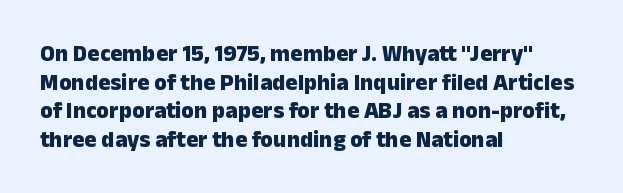
{"italic": "no", "bold": "yes", "underline": "no", "align": "left", "line_spacing": "normal", "line_spacing_ratio": 1.25, "letter_spacing": "normal", "letter_spacing_em": 0.0, "glyph_px": 23}
